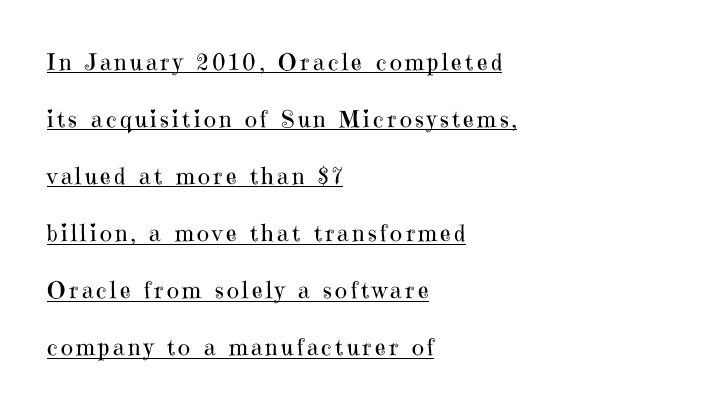
The image shows 23 px text type, upright; set left-aligned, loose line spacing (2.48x), underlined.
